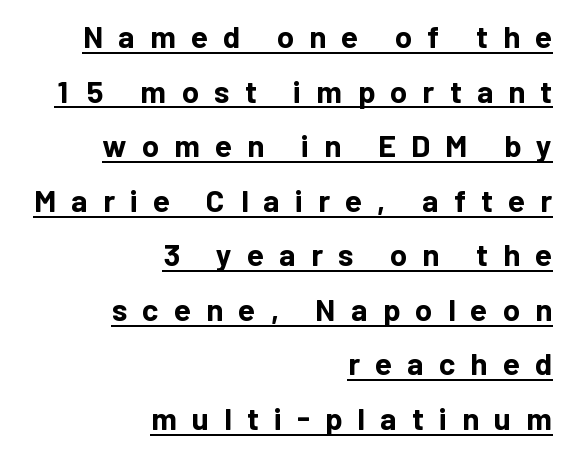
Characters follow at a spacing far wider than the type designer built in. Regarding serifs, this sample does without them. Each line ends at the same right margin while the left side varies. A continuous stroke trails under the words, as in a hyperlink. Summary of weight: heavy, a full bold.
